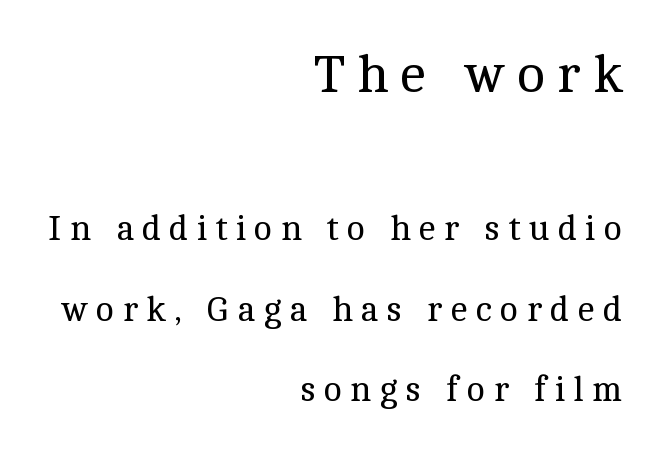
Q: Is the text bold? A: No.
Q: Is the text italic (slanted)? A: No, it is upright.
Q: Is the typeface a serif or a sans-serif typeface? A: Serif.
Q: Is the text underlined? A: No.
Q: How is the paragraph aligned? A: Right-aligned.
Q: Is the spacing between letters normal or unusually wide? A: Unusually wide.
Q: Is the spacing between lines tight, normal or loose? A: Loose.
Q: Which block of text is set in a larger size, the first (top) or the second (bottom)? A: The first (top) one.
Q: Width (condensed, normal, or wide)? A: Normal.
Q: x-height? A: Medium.
Q: Monospaced? A: No.
